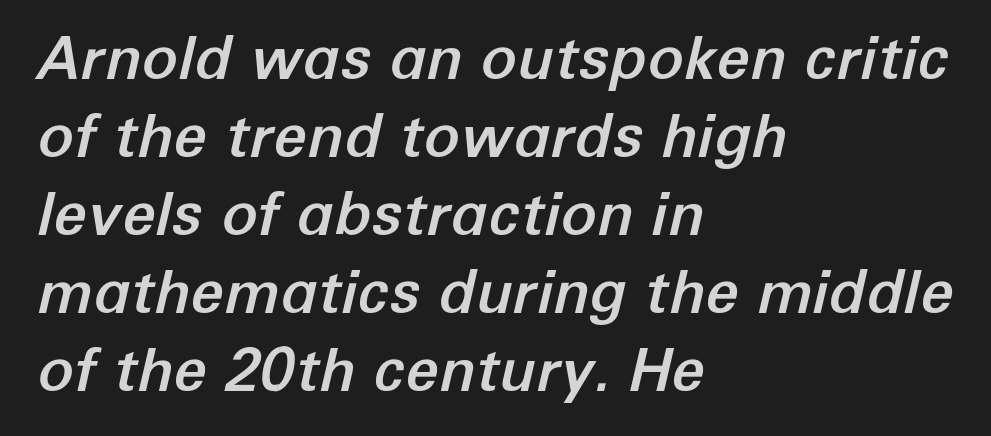
The space directly below the letters is spotless. These lines are set flush left with a ragged right edge. Notice how the stems are inclined rather than vertical — that's the hallmark of italics. What's the leading like? Ordinary, nothing unusual. Short note: letters normally spaced.
